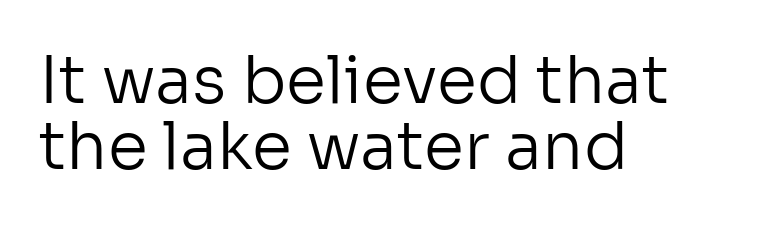
This sample has the flowing, uneven cadence of proportional lettering. Notice how descenders almost collide with the ascenders below — that's tight leading. Serif or sans? Sans — the stroke terminals are bare. A classic flush-left, rag-right setting is used for this passage.
